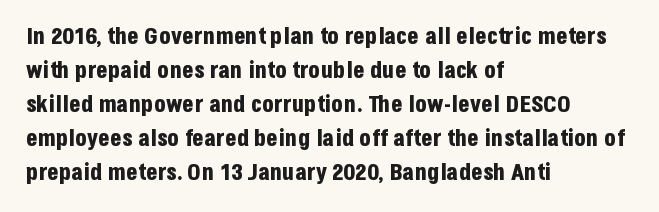
Q: Is the text bold? A: Yes.
Q: Is the text italic (slanted)? A: No, it is upright.
Q: Is the text underlined? A: No.
Q: How is the paragraph aligned? A: Left-aligned.
Q: Is the spacing between letters normal or unusually wide? A: Normal.
Q: Is the spacing between lines tight, normal or loose? A: Normal.
